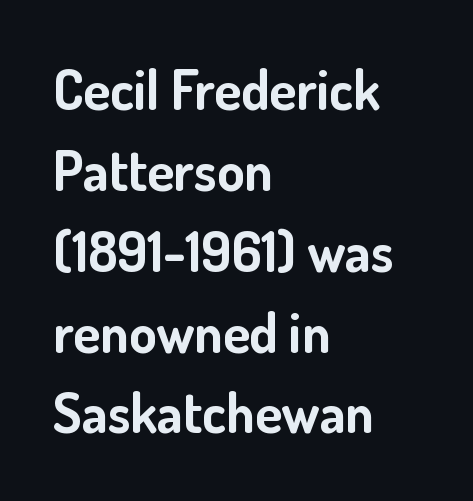
Q: Is the text bold? A: Yes.
Q: Is the text italic (slanted)? A: No, it is upright.
Q: Is the typeface a serif or a sans-serif typeface? A: Sans-serif.
Q: Is the text underlined? A: No.
Q: How is the paragraph aligned? A: Left-aligned.
Q: Is the spacing between letters normal or unusually wide? A: Normal.
Q: Is the spacing between lines tight, normal or loose? A: Normal.
Q: Width (condensed, normal, or wide)? A: Normal.
Q: Stroke contrast? A: Low.
Q: x-height? A: Small.
Q: Monospaced? A: No.
